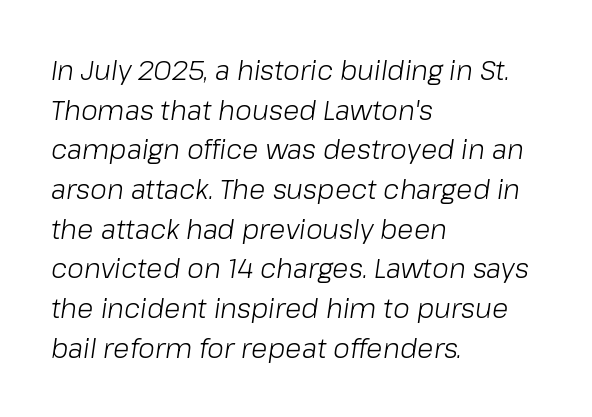
The image shows 27 px text type, italic (leaning right); set left-aligned, normal line spacing (1.47x), normal letter spacing, not underlined.
